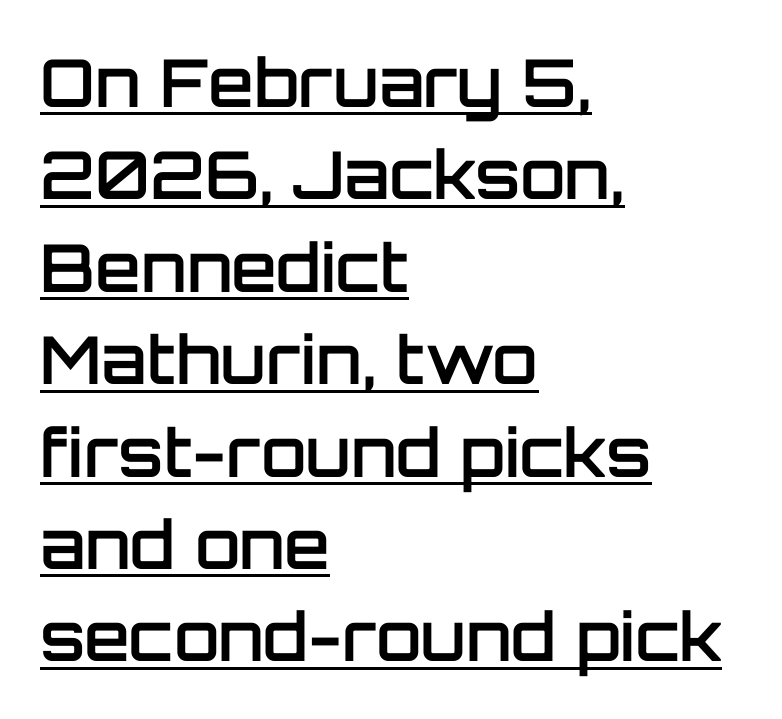
The characters look somewhat weighty, a semibold short of true bold. Is this a fixed-width face? No — the glyphs have proportional, varying widths. Underline: present. Examine the stroke ends and you'll find no serifs.
